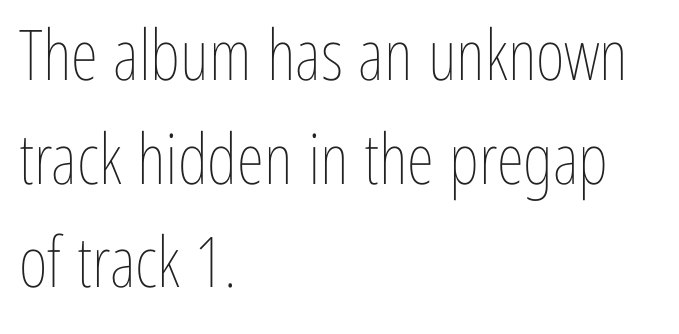
Posture: straight, roman, zero tilt. Proportional: the letters do not fall into vertical columns. You could call the tracking neutral — neither tight nor loose. Summary of weight: not heavy and not bold. Bare-footed words on every line. These lines sit exactly where default settings would place them.
